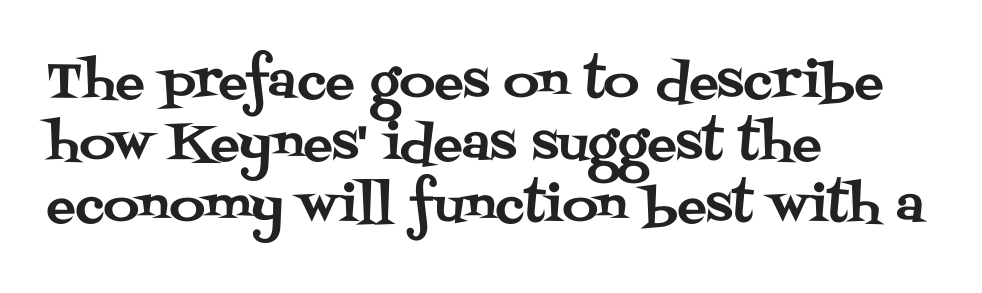
Q: Is the text italic (slanted)? A: No, it is upright.
Q: Is the typeface a serif or a sans-serif typeface? A: Serif.
Q: Is the text underlined? A: No.
Q: How is the paragraph aligned? A: Left-aligned.
Q: Is the spacing between letters normal or unusually wide? A: Normal.
Q: Is the spacing between lines tight, normal or loose? A: Normal.
Q: Width (condensed, normal, or wide)? A: Normal.
Q: Stroke contrast? A: Medium.
Q: x-height? A: Large.
Q: Monospaced? A: No.
